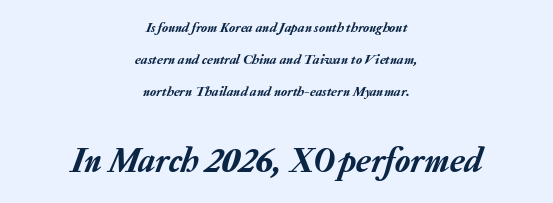
In terms of posture, this sample is oblique. Unmarked baselines from the first word to the last. The lines are quadded center. A typesetter would call this proportional, since set widths differ per character. Bigger letters appear in the bottom chunk; the top chunk is reduced.
